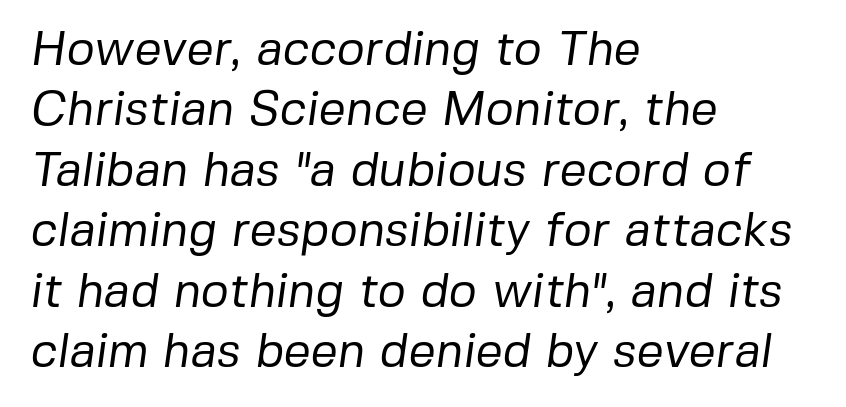
Q: Is the text bold? A: No.
Q: Is the typeface a serif or a sans-serif typeface? A: Sans-serif.
Q: Is the text underlined? A: No.
Q: How is the paragraph aligned? A: Left-aligned.
Q: Is the spacing between letters normal or unusually wide? A: Normal.
Q: Is the spacing between lines tight, normal or loose? A: Normal.
Q: Width (condensed, normal, or wide)? A: Normal.
Q: Stroke contrast? A: Low.
Q: x-height? A: Medium.
Q: Monospaced? A: No.
